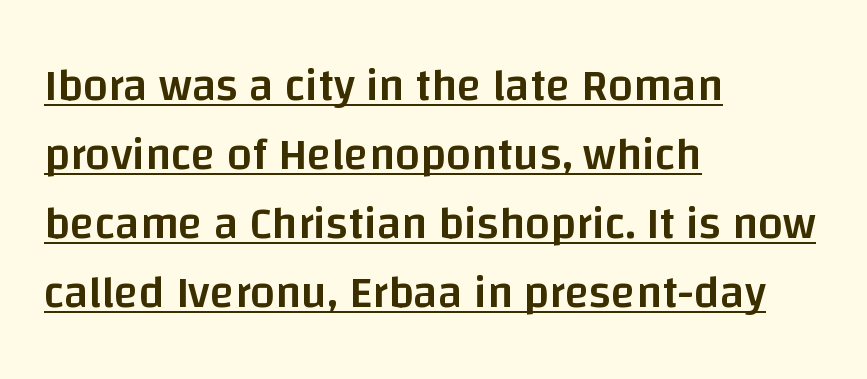
The image shows 45 px semibold sans-serif type, upright; set left-aligned, normal line spacing (1.53x), normal letter spacing, underlined; low stroke contrast and a large x-height.
